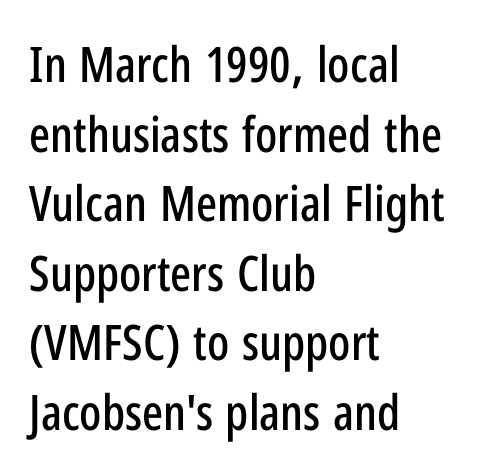
The image shows 49 px condensed sans-serif type, upright; set left-aligned, normal line spacing (1.42x), normal letter spacing, not underlined; low stroke contrast and a medium x-height.
